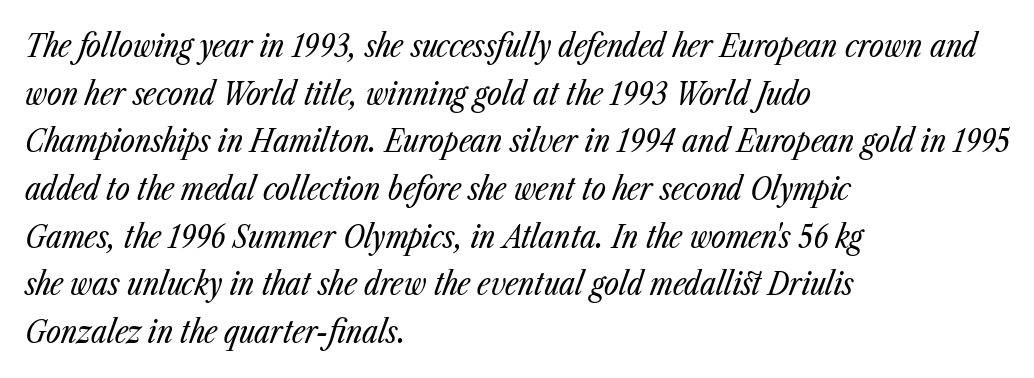
{"italic": "yes", "lean": "right", "slant_degrees": 23, "bold": "no", "weight": "regular", "width": "condensed", "stroke_contrast": "low", "x_height": "medium", "monospaced": "no", "underline": "no", "align": "left", "line_spacing": "normal", "line_spacing_ratio": 1.49, "letter_spacing": "normal", "letter_spacing_em": 0.0, "glyph_px": 32}
